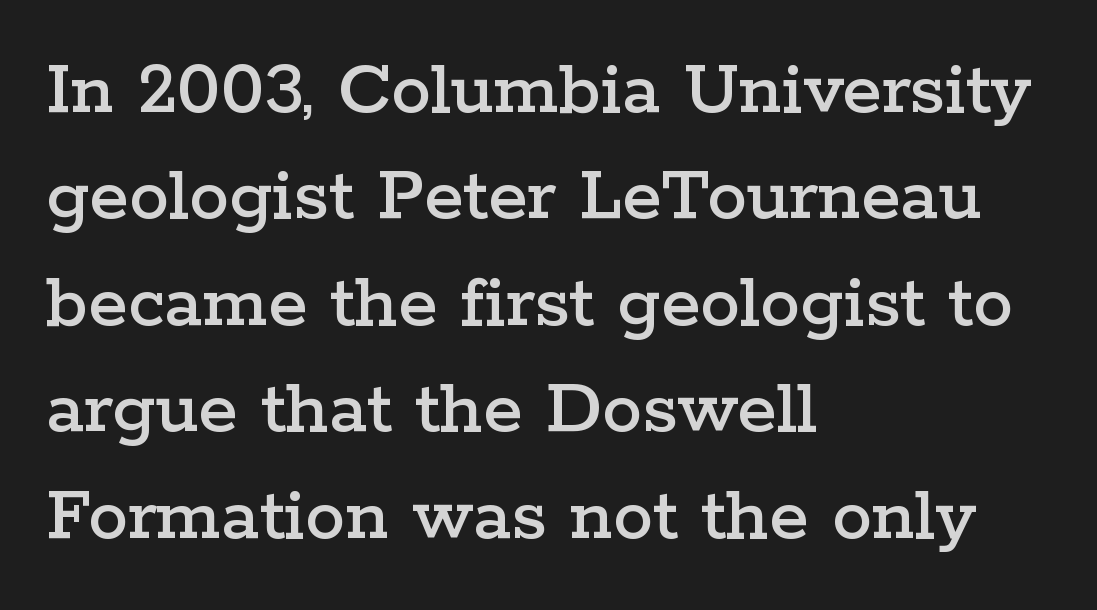
Is there much room between lines? A standard amount, neither cramped nor airy. The foot of each line stays bare and open. Stroke terminals: seriffed. The tracking reads as untouched default to a designer's eye. A typesetter would call this proportional, since set widths differ per character.
